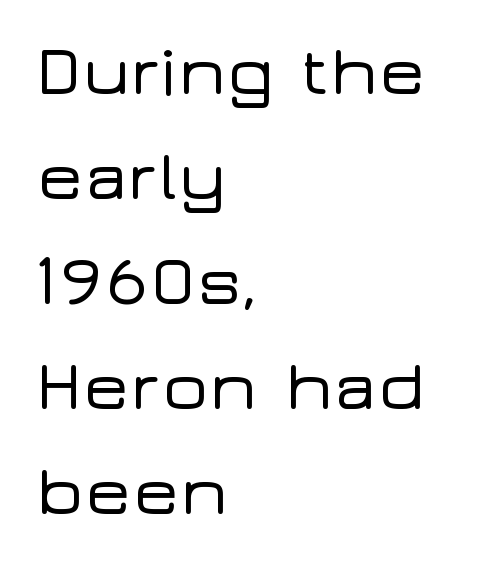
Rule under the text: the space is simply empty. This sample is left-justified, so line endings fall wherever the words run out. This rendering leaves character spacing at its baseline value. Rows of type keep a routine distance in the vertical direction. Each letter keeps its own natural width here, so spacing adapts to shape.
